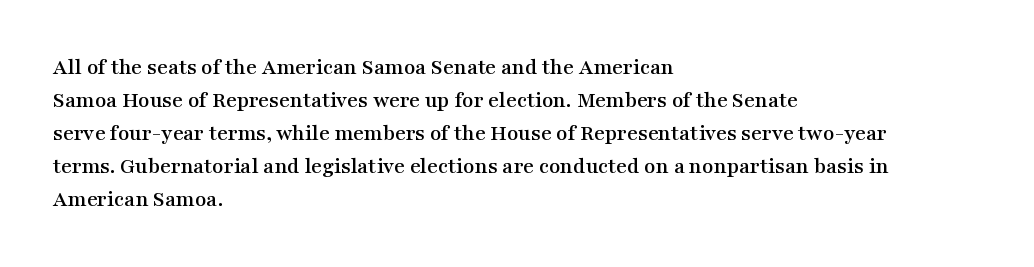
Plain, unruled lines of type. Letter spacing: default. Quick note: interline space is typical. Does the lettering tilt? It doesn't — this is upright. One-word summary of the alignment: left.
